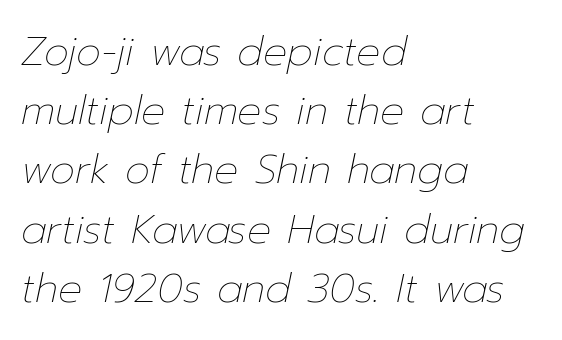
The image shows 40 px thin type, italic (leaning right); set left-aligned, normal line spacing (1.48x), normal letter spacing, not underlined; low stroke contrast and a medium x-height.
